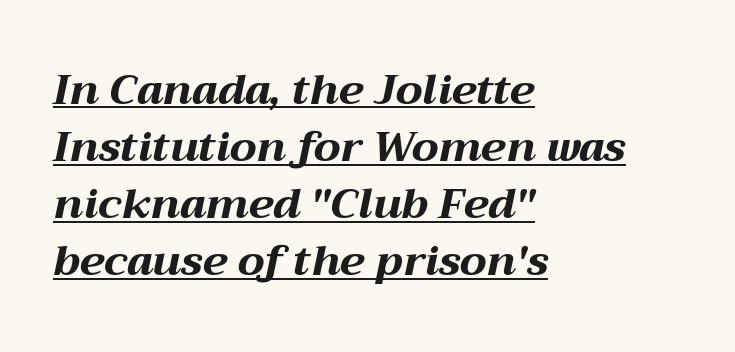
The specimen reads as italic at a glance. Does a line run under the words? Yes, clearly. These lines are rendered in a variable-pitch font. A typesetter would call this zero additional tracking. Typeset ragged right — the left edge is the straight one. Honestly, the row spacing looks completely unremarkable.
